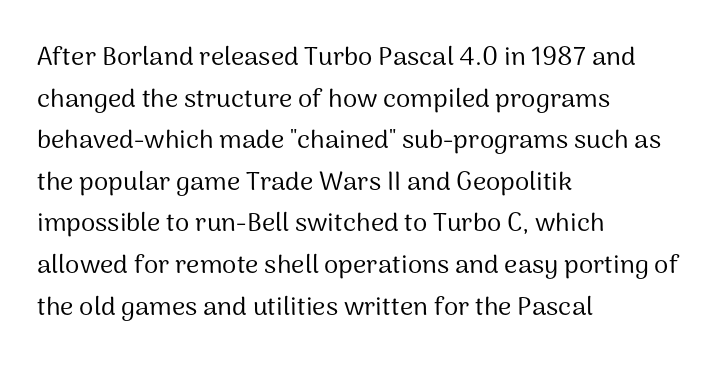
The image shows 26 px text type, upright; set left-aligned, normal line spacing (1.6x), normal letter spacing, not underlined.
